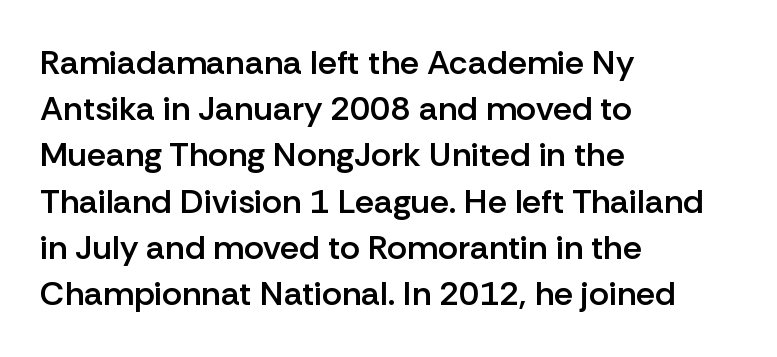
{"serif": "no", "italic": "no", "bold": "semi", "weight": "semibold", "width": "normal", "stroke_contrast": "low", "x_height": "medium", "monospaced": "no", "underline": "no", "align": "left", "line_spacing": "normal", "line_spacing_ratio": 1.36, "letter_spacing": "normal", "letter_spacing_em": 0.0, "glyph_px": 34}
